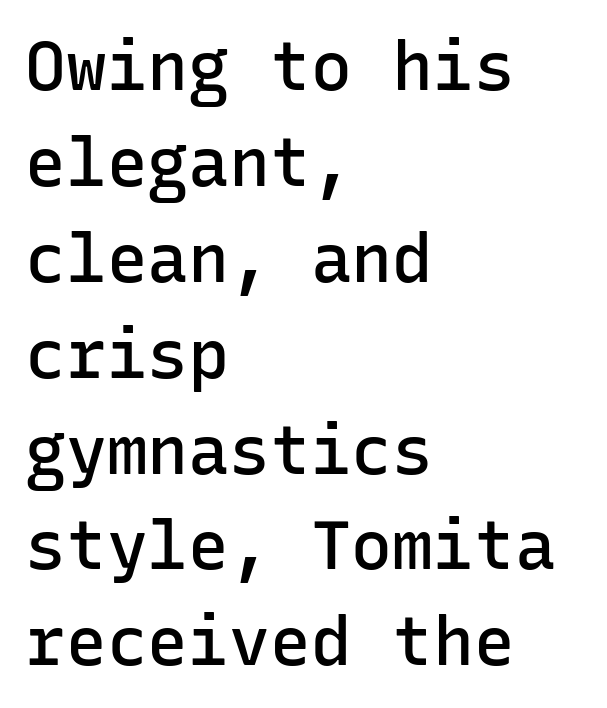
Q: Is the text bold? A: Semi-bold.
Q: Is the text italic (slanted)? A: No, it is upright.
Q: Is the typeface a serif or a sans-serif typeface? A: Sans-serif.
Q: Is the text underlined? A: No.
Q: How is the paragraph aligned? A: Left-aligned.
Q: Is the spacing between letters normal or unusually wide? A: Normal.
Q: Is the spacing between lines tight, normal or loose? A: Normal.
Q: Width (condensed, normal, or wide)? A: Normal.
Q: Stroke contrast? A: Low.
Q: x-height? A: Medium.
Q: Monospaced? A: Yes.
